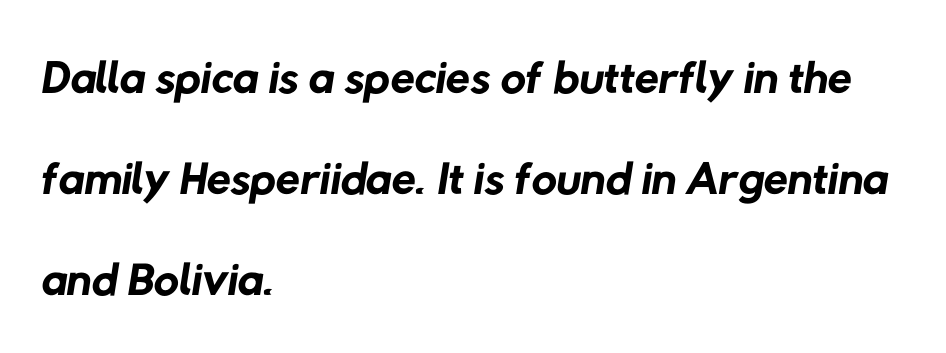
Characters follow at the spacing the type designer built in. Think of a printed novel: that variable character pitch is what you see here. Stroke mass is kept to a normal reading level or below. Observe the absence of serifs on each vertical stroke in this sample. Teacher's note: observe the even left margin — that is flush-left alignment. Is there much room between lines? A standard amount, neither cramped nor airy.
